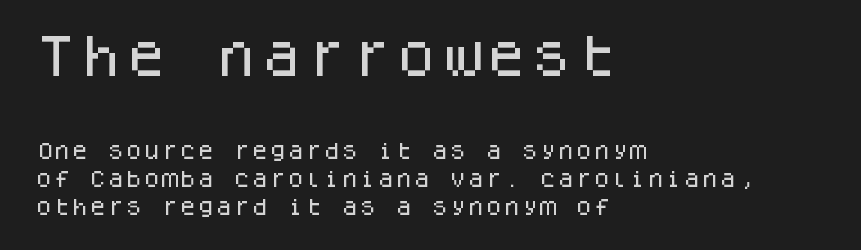
The image shows 45 px sans-serif type, upright, monospaced; set left-aligned, normal line spacing (1.57x), normal letter spacing, not underlined; the first (top) block is 2.5x larger; low stroke contrast and a large x-height.
